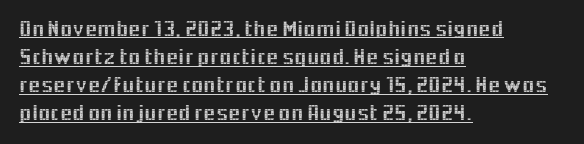
Line starts are locked; line ends wander. This block has exactly the height ordinary leading produces. This is underlined copy, the kind a proofreader might mark for attention. Nobody touched the tracking dial on this one. The letters stand upright; this is a roman face.
